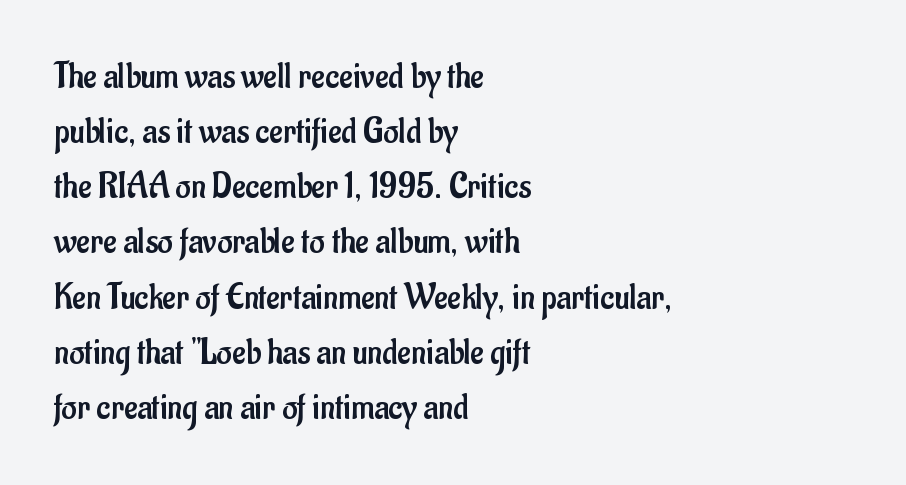
Line beginnings align vertically; line endings do not. Nope, no serifs anywhere on these letters. The block of text has a typical density, with ordinary space between rows. Stem width sits at or under what a default text font uses. The gaps between neighbouring characters are ordinary and unremarkable. The rendering uses natural spacing where letterforms have individual widths.
